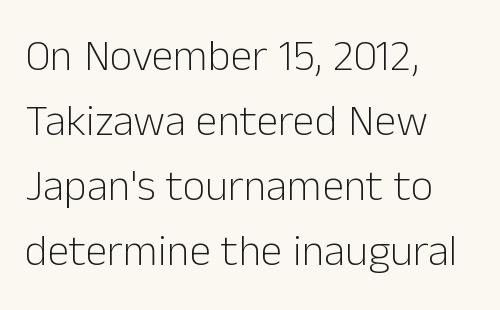
Weight: not bold — regular or lighter. The area under the type is left untouched. Nope, no serifs anywhere on these letters. Students, note that the glyphs here touch the page at normal intervals.
